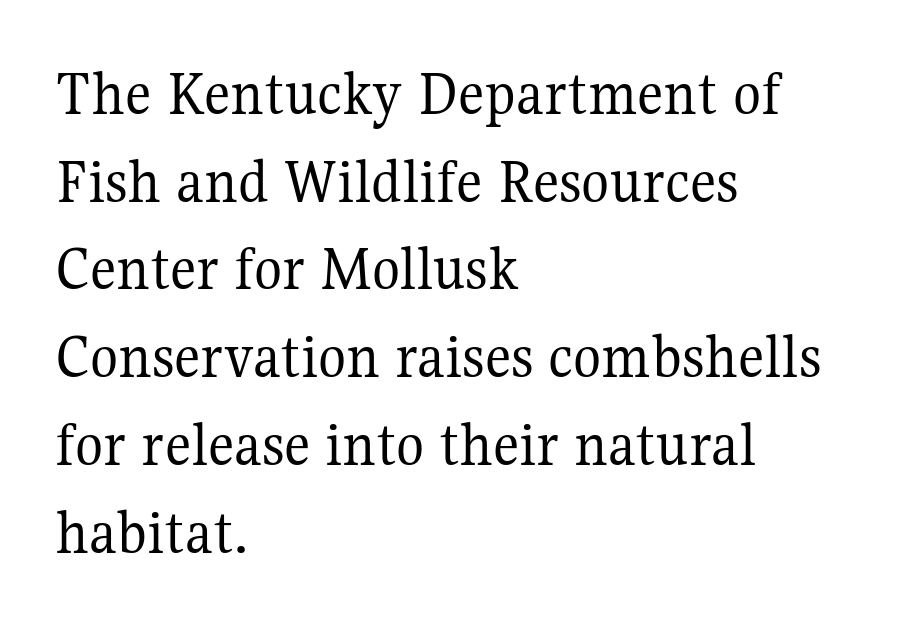
The image shows 65 px regular-weight serif type, upright; set left-aligned, normal line spacing (1.35x), normal letter spacing, not underlined; medium stroke contrast and a medium x-height.
